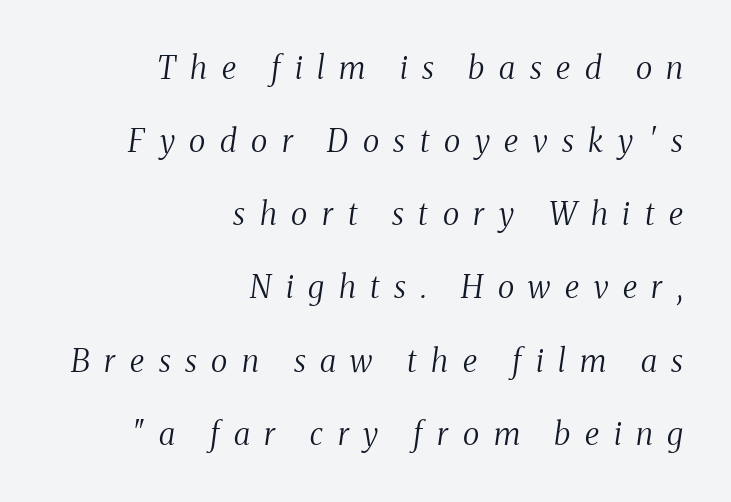
{"serif": "yes", "italic": "yes", "lean": "right", "slant_degrees": 8, "bold": "no", "weight": "regular", "width": "condensed", "stroke_contrast": "medium", "x_height": "medium", "monospaced": "no", "underline": "no", "align": "right", "line_spacing": "loose", "line_spacing_ratio": 2.36, "letter_spacing": "wide", "letter_spacing_em": 0.47, "glyph_px": 31}
